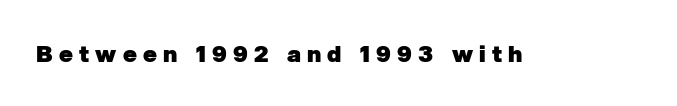
The image shows 23 px bold type; set unusually wide letter spacing (+0.27 em), not underlined.
